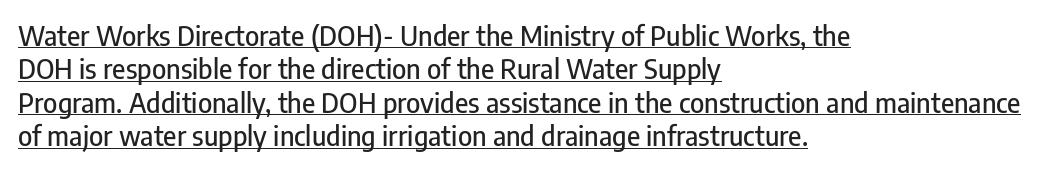
Q: Is the text italic (slanted)? A: No, it is upright.
Q: Is the text underlined? A: Yes.
Q: How is the paragraph aligned? A: Left-aligned.
Q: Is the spacing between letters normal or unusually wide? A: Normal.
